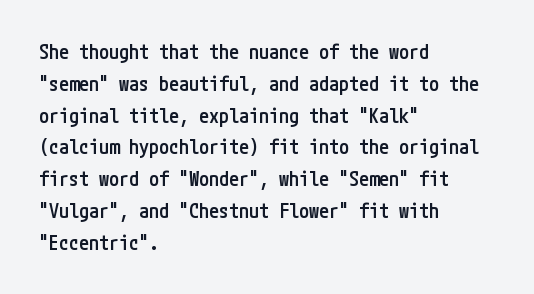
Q: Is the text bold? A: Semi-bold.
Q: Is the text italic (slanted)? A: No, it is upright.
Q: Is the text underlined? A: No.
Q: How is the paragraph aligned? A: Left-aligned.
Q: Is the spacing between letters normal or unusually wide? A: Normal.
Q: Is the spacing between lines tight, normal or loose? A: Normal.
